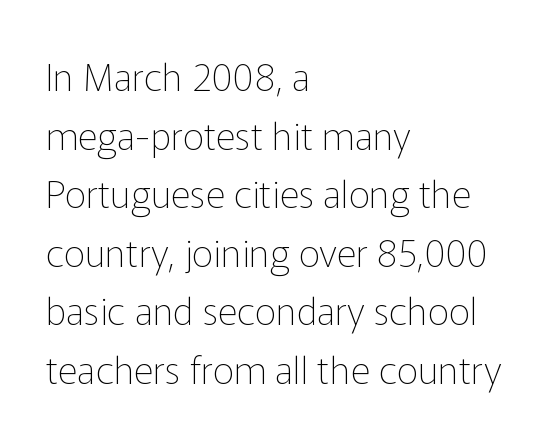
{"serif": "no", "italic": "no", "bold": "no", "weight": "thin", "width": "normal", "stroke_contrast": "low", "x_height": "medium", "monospaced": "no", "underline": "no", "align": "left", "line_spacing": "normal", "line_spacing_ratio": 1.54, "letter_spacing": "normal", "letter_spacing_em": 0.0, "glyph_px": 38}
